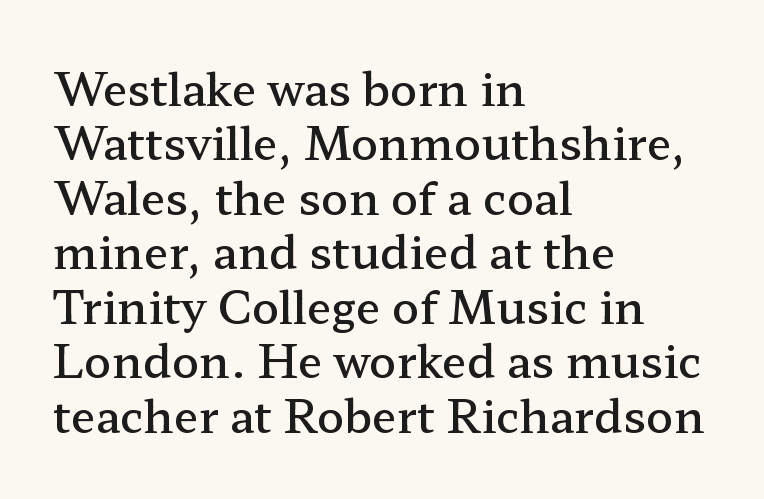
Check the space under the baseline: it is left empty. This rendering leaves character spacing at its baseline value. The letters advance in unequal steps, a hallmark of proportional type. Look at the bottom of the vertical strokes: they flare into serifs here. This is roman type, the default non-slanted kind.
